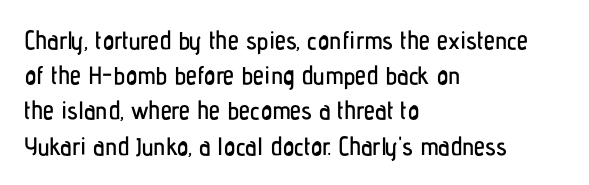
Posture: straight, roman, zero tilt. This rendering uses left alignment, leaving the right contour irregular. This sample keeps an unexceptional amount of space between lines. Bare-footed words on every line.
